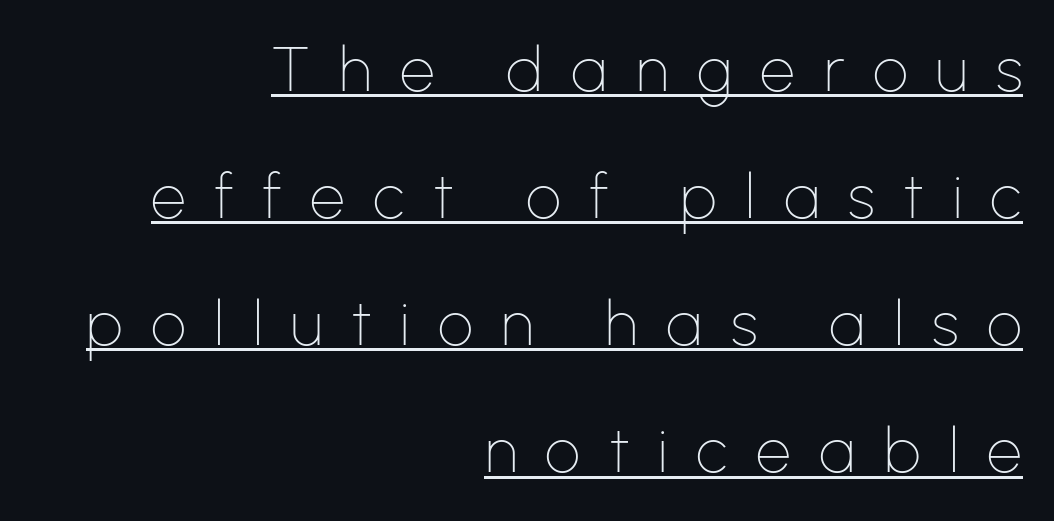
The image shows 62 px thin sans-serif type, upright; set right-aligned, loose line spacing (2.05x), unusually wide letter spacing (+0.46 em), underlined; low stroke contrast and a medium x-height.
